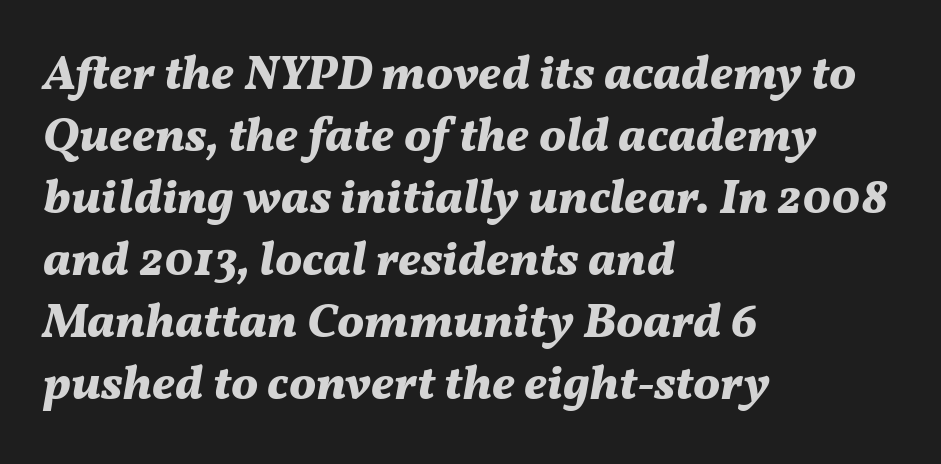
The image shows 48 px bold type, italic (leaning right); set left-aligned, normal line spacing (1.29x), normal letter spacing, not underlined; medium stroke contrast and a medium x-height.
